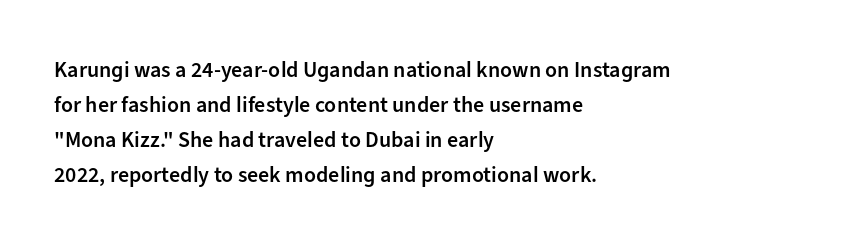
The image shows 22 px text type, upright; set left-aligned, normal line spacing (1.59x), normal letter spacing, not underlined.
